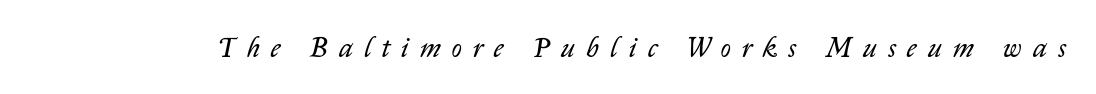
{"italic": "yes", "lean": "right", "slant_degrees": 14, "bold": "no", "weight": "regular", "width": "normal", "stroke_contrast": "low", "x_height": "medium", "monospaced": "no", "underline": "no", "letter_spacing": "wide", "letter_spacing_em": 0.4, "glyph_px": 28}
